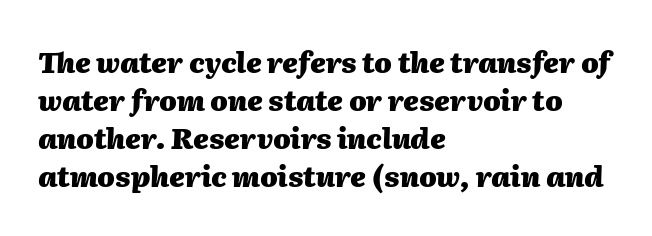
The rendering applies a slant to the glyphs. The glyphs are unaccompanied by any horizontal stroke below them. As a designer I'd log this as weight 700, bold. Rows of type keep a routine distance in the vertical direction.
